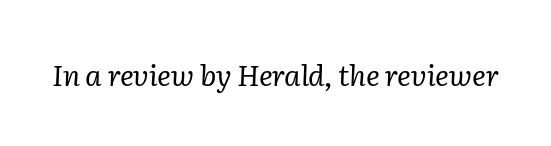
The image shows 29 px regular-weight serif type, italic (leaning right); set normal letter spacing, not underlined; low stroke contrast and a medium x-height.
